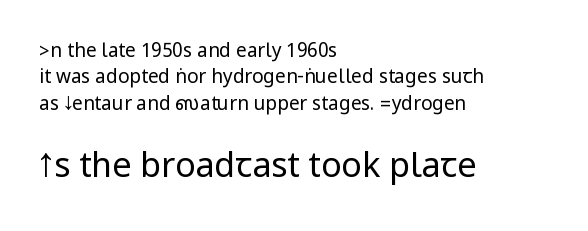
The image shows 34 px regular-weight, condensed sans-serif type, upright; set left-aligned, normal line spacing (1.39x), normal letter spacing, not underlined; the second (bottom) block is 1.79x larger; low stroke contrast.
